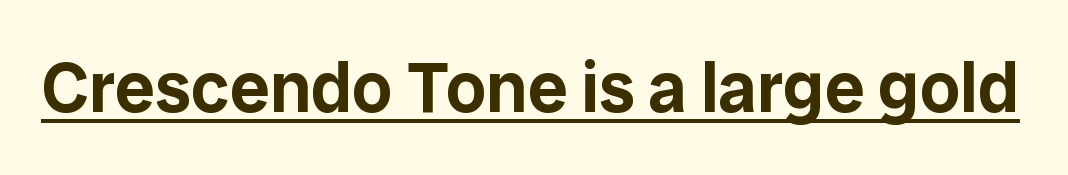
Q: Is the text italic (slanted)? A: No, it is upright.
Q: Is the typeface a serif or a sans-serif typeface? A: Sans-serif.
Q: Is the text underlined? A: Yes.
Q: Is the spacing between letters normal or unusually wide? A: Normal.
Q: Width (condensed, normal, or wide)? A: Normal.
Q: Stroke contrast? A: Low.
Q: x-height? A: Medium.
Q: Monospaced? A: No.
